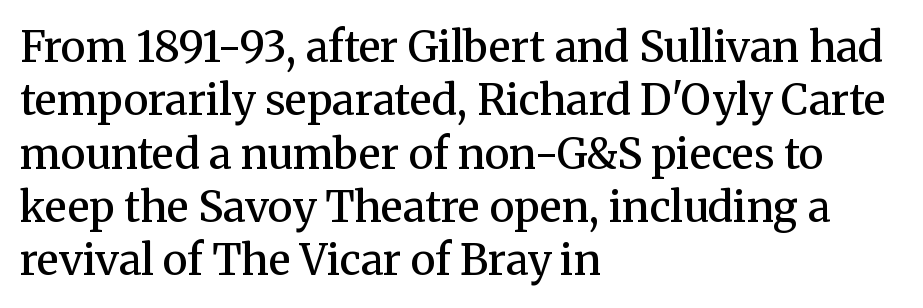
The image shows 42 px semibold serif type, upright; set left-aligned, normal line spacing (1.27x), normal letter spacing, not underlined; medium stroke contrast and a medium x-height.
